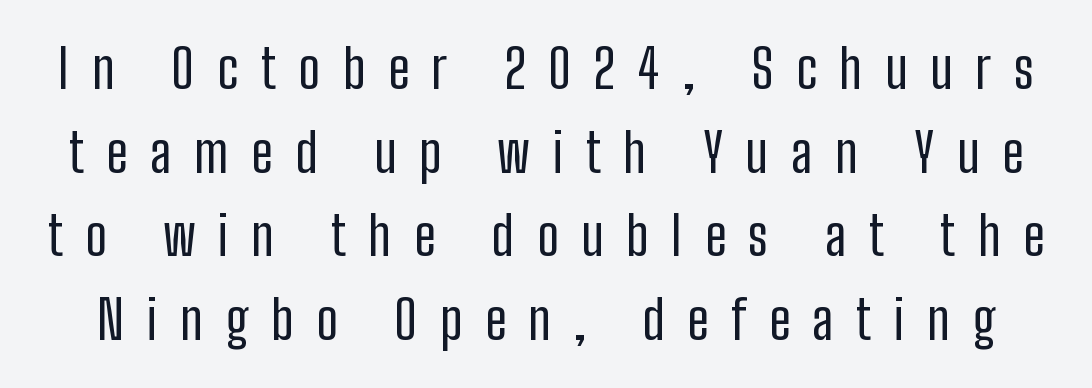
Spacing verdict: proportional, widths tailored to each character. Designer's note — italics off, roman on. Students, note that the glyphs here are deliberately spaced far apart. The text was rendered using a sans face with plain stroke endings. No word sits above an underline.
